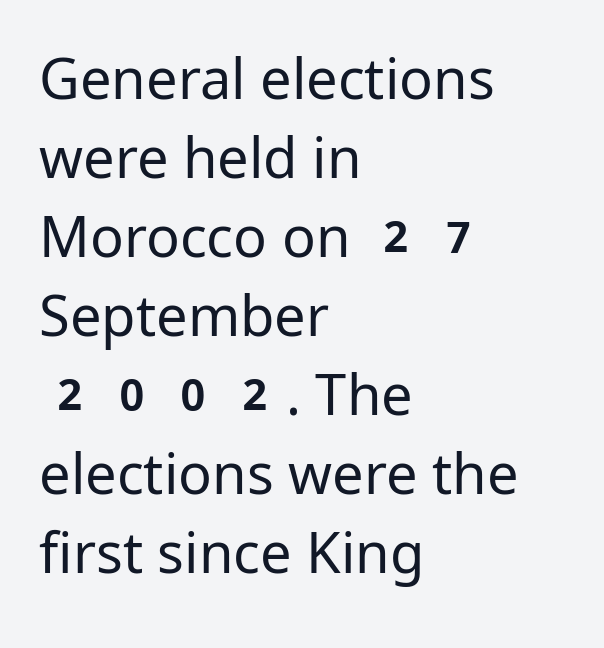
{"serif": "no", "italic": "no", "bold": "no", "weight": "regular", "width": "normal", "stroke_contrast": "low", "x_height": "medium", "monospaced": "no", "underline": "no", "align": "left", "line_spacing": "normal", "line_spacing_ratio": 1.41, "letter_spacing": "normal", "letter_spacing_em": 0.0, "glyph_px": 56}
